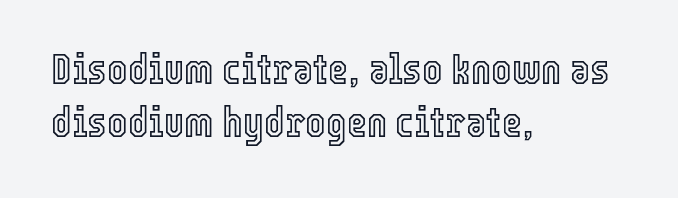
Type without underlining. Posture: vertical. Note the varied advance widths — an 'i' is clearly narrower than an 'm'. Glyph-to-glyph distance matches everyday printed text.
